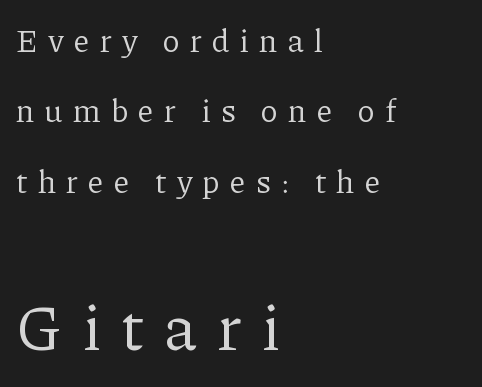
The image shows 64 px regular-weight serif type, upright; set left-aligned, loose line spacing (2.2x), unusually wide letter spacing (+0.32 em), not underlined; the second (bottom) block is 2.0x larger; low stroke contrast and a medium x-height.
